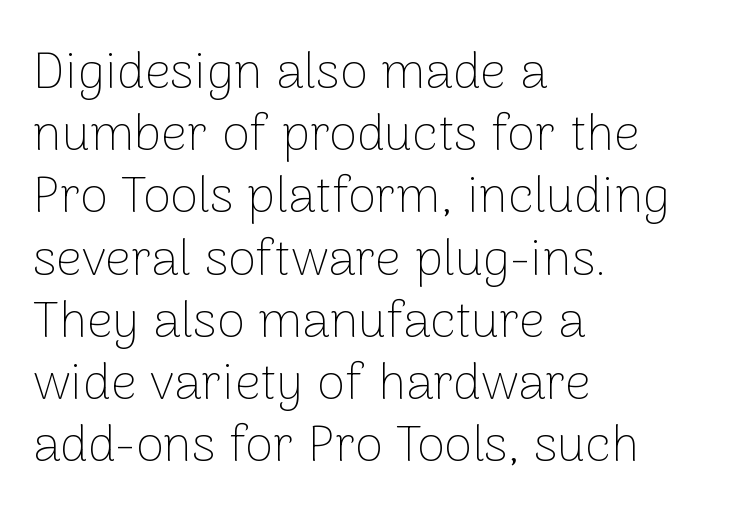
{"serif": "no", "italic": "no", "bold": "no", "weight": "thin", "width": "normal", "stroke_contrast": "low", "x_height": "medium", "monospaced": "no", "underline": "no", "align": "left", "line_spacing_ratio": 1.22, "letter_spacing": "normal", "letter_spacing_em": 0.0, "glyph_px": 51}
